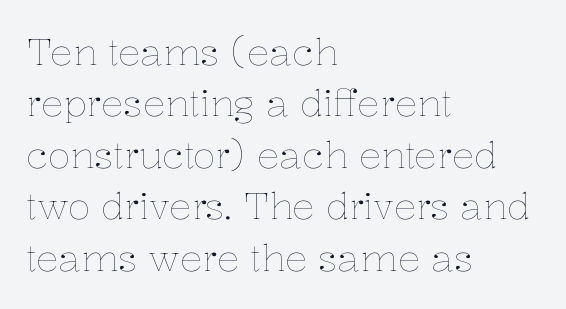
The image shows 37 px thin type, upright; set left-aligned, normal line spacing (1.39x), normal letter spacing, not underlined; low stroke contrast and a medium x-height.
